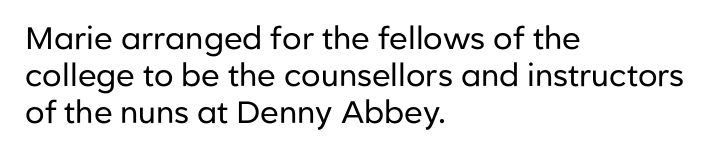
The image shows 31 px regular-weight sans-serif type, upright; set left-aligned, line spacing 1.2x, normal letter spacing, not underlined; low stroke contrast and a medium x-height.
